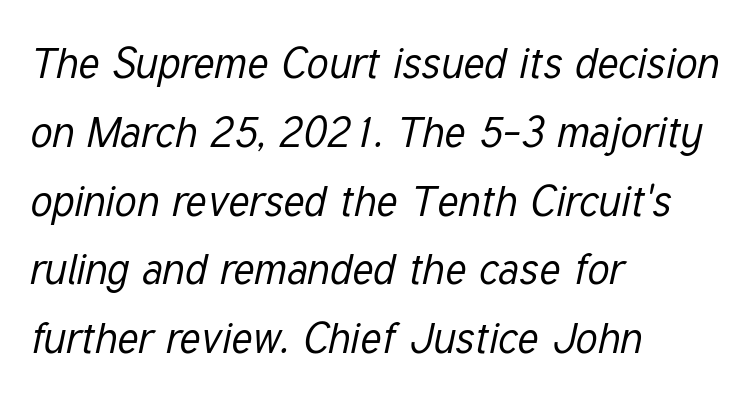
Stem width sits at or under what a default text font uses. The type is set solid horizontally, with unmodified tracking. Words float on clear page, feet unadorned. Visually the block forms a straight wall on the left and a jagged coastline on the right. Varying glyph widths throughout — classic text-font behaviour.
